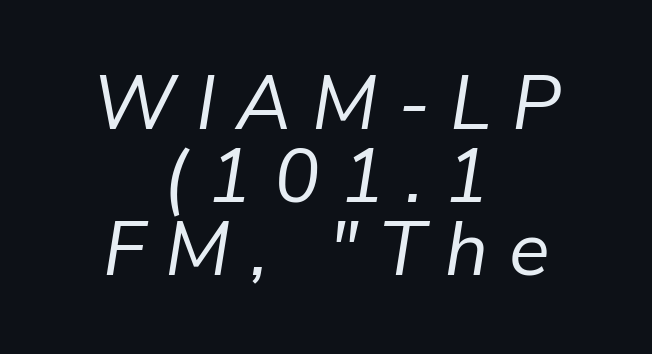
{"italic": "yes", "lean": "right", "slant_degrees": 9, "bold": "no", "weight": "regular", "width": "normal", "stroke_contrast": "low", "x_height": "medium", "monospaced": "no", "underline": "no", "align": "center", "line_spacing": "tight", "line_spacing_ratio": 0.96, "letter_spacing": "wide", "letter_spacing_em": 0.27, "glyph_px": 76}
